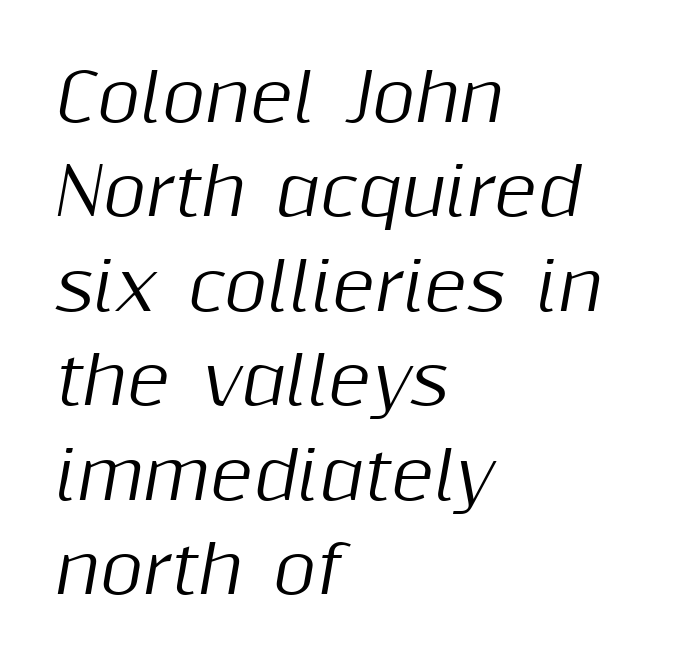
Words appear dense and cohesive because spacing is normal. Compared with ordinary roman type, these characters are visibly tilted. Reading down the column, the eye jumps a familiar distance to each next line. Only glyphs here, with clear space below each row.
